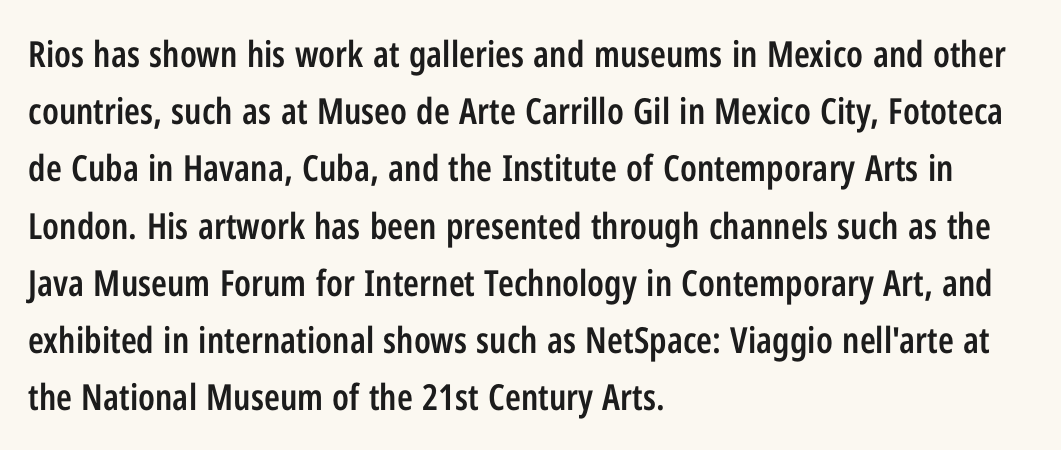
Underline: absent. Each word holds together tightly as a unit, with standard inter-letter gaps. Italic: no, the glyphs are upright roman. These lines are rendered in a variable-pitch font.
